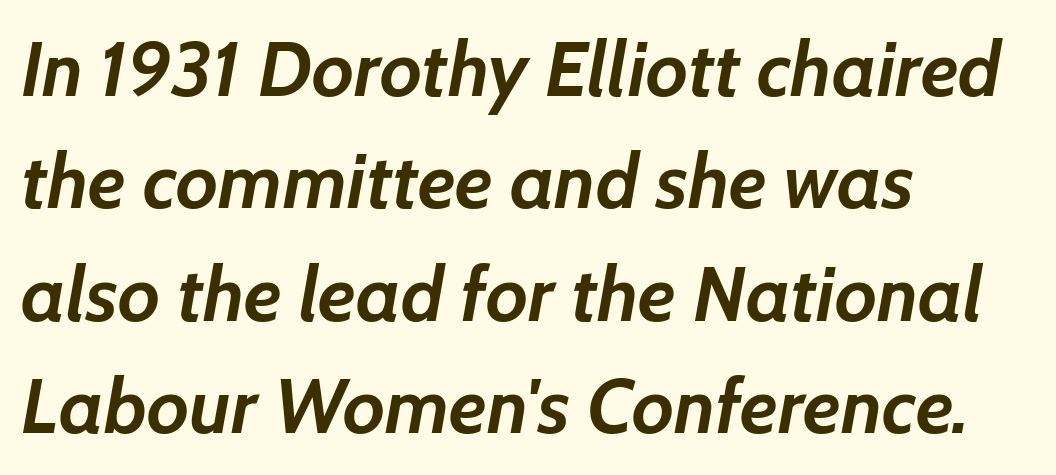
Letter spacing: default. The setting favours the left margin, as ordinary paragraphs usually do. Leading matches the norm, producing a regular column. Italic? Definitely — the glyphs are oblique. Heavy, bold letterforms.
